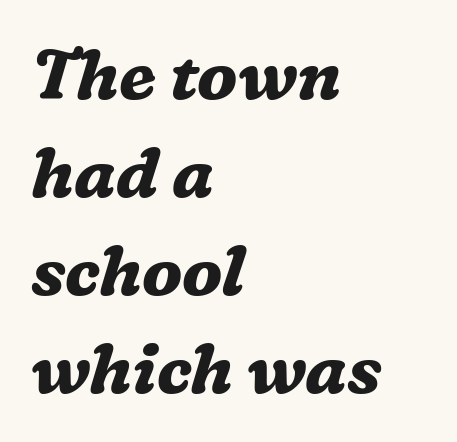
Q: Is the text bold? A: Yes.
Q: Is the text italic (slanted)? A: Yes, it leans right by about 16 degrees.
Q: Is the typeface a serif or a sans-serif typeface? A: Serif.
Q: Is the text underlined? A: No.
Q: How is the paragraph aligned? A: Left-aligned.
Q: Is the spacing between letters normal or unusually wide? A: Normal.
Q: Is the spacing between lines tight, normal or loose? A: Normal.
Q: Width (condensed, normal, or wide)? A: Normal.
Q: Stroke contrast? A: Medium.
Q: x-height? A: Medium.
Q: Monospaced? A: No.
